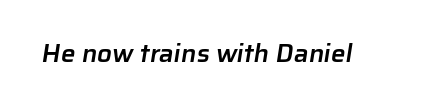
{"bold": "semi", "underline": "no", "letter_spacing": "normal", "letter_spacing_em": 0.0, "glyph_px": 26}
